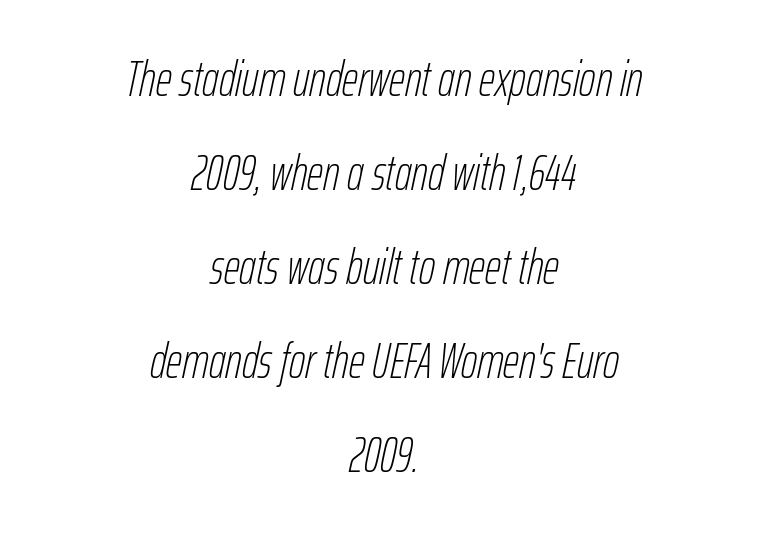
Q: Is the text bold? A: No.
Q: Is the text italic (slanted)? A: Yes, it leans right by about 12 degrees.
Q: Is the text underlined? A: No.
Q: How is the paragraph aligned? A: Centered.
Q: Is the spacing between letters normal or unusually wide? A: Normal.
Q: Width (condensed, normal, or wide)? A: Condensed.
Q: Stroke contrast? A: Low.
Q: x-height? A: Medium.
Q: Monospaced? A: No.
